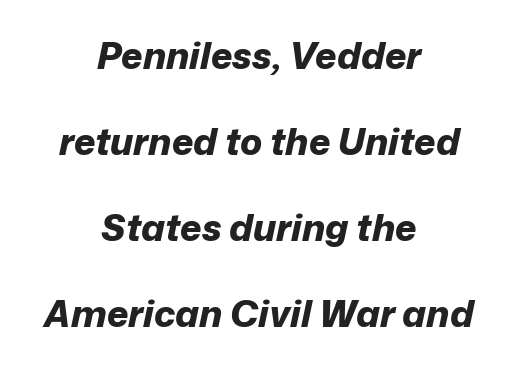
The image shows 37 px bold type, italic (leaning right); set centered, loose line spacing (2.32x), normal letter spacing, not underlined; low stroke contrast and a medium x-height.
